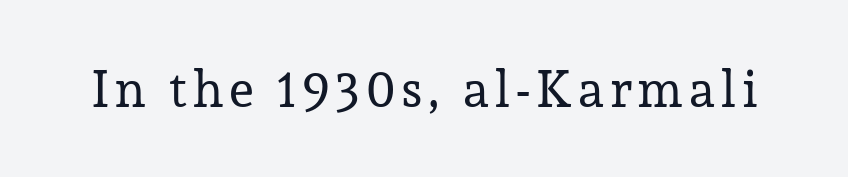
The image shows 51 px regular-weight serif type, upright; set not underlined; low stroke contrast and a medium x-height.
